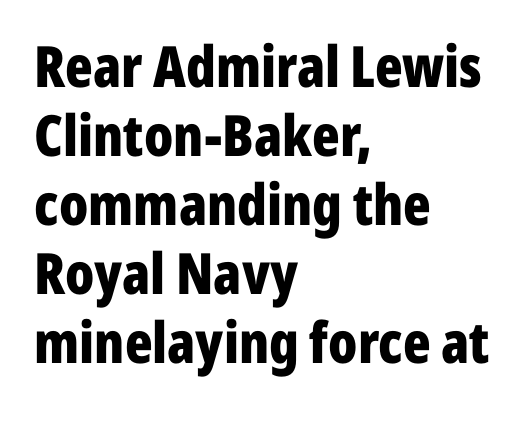
The image shows 57 px bold, condensed sans-serif type, upright; set left-aligned, line spacing 1.21x, normal letter spacing, not underlined; low stroke contrast and a medium x-height.
